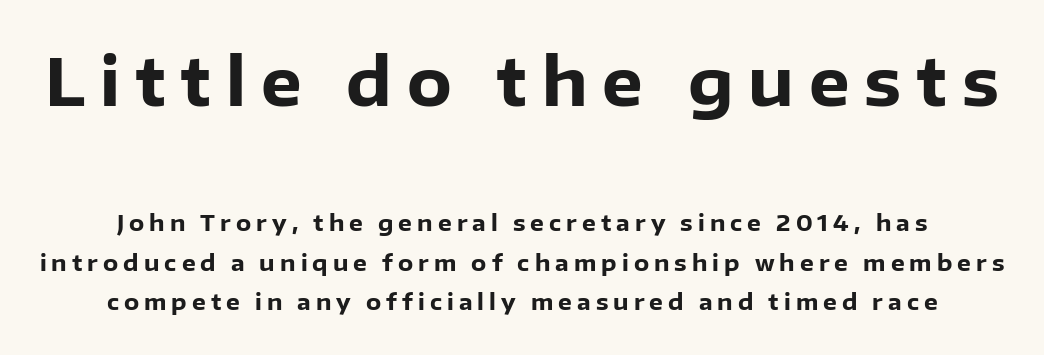
The image shows 65 px heavy sans-serif type, upright; set line spacing 1.8x, unusually wide letter spacing (+0.23 em), not underlined; the first (top) block is 2.95x larger; low stroke contrast and a medium x-height.
